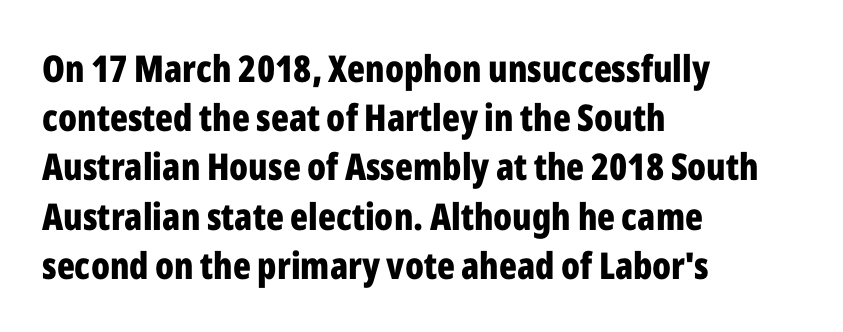
The image shows 37 px bold, condensed sans-serif type, upright; set left-aligned, normal line spacing (1.33x), normal letter spacing, not underlined; low stroke contrast and a medium x-height.
